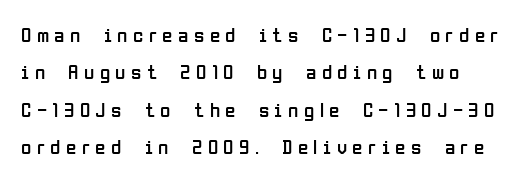
Q: Is the text bold? A: No.
Q: Is the text italic (slanted)? A: No, it is upright.
Q: Is the text underlined? A: No.
Q: Is the spacing between letters normal or unusually wide? A: Unusually wide.
